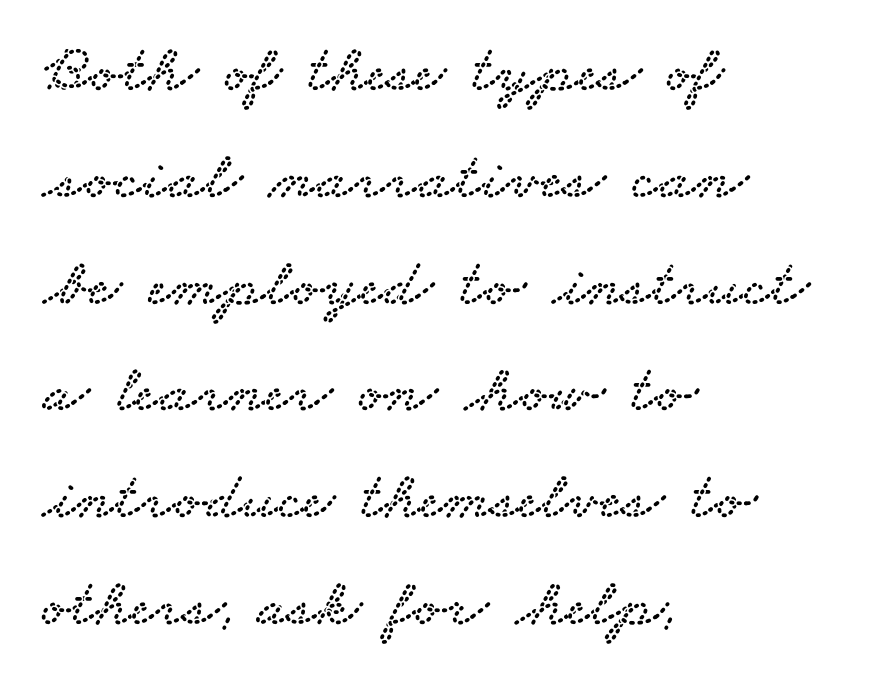
The designer left line spacing at the default. The specimen omits any rule beneath the text block's lines. Letterform terminals end in serifs throughout the passage. Where is the straight margin? On the left. Observe the ordinary spacing: letters are neighbours, not strangers.
